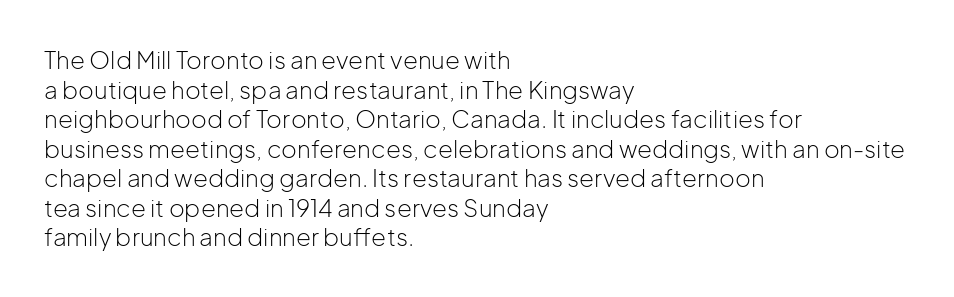
Q: Is the text bold? A: No.
Q: Is the text italic (slanted)? A: No, it is upright.
Q: Is the text underlined? A: No.
Q: How is the paragraph aligned? A: Left-aligned.
Q: Is the spacing between letters normal or unusually wide? A: Normal.
